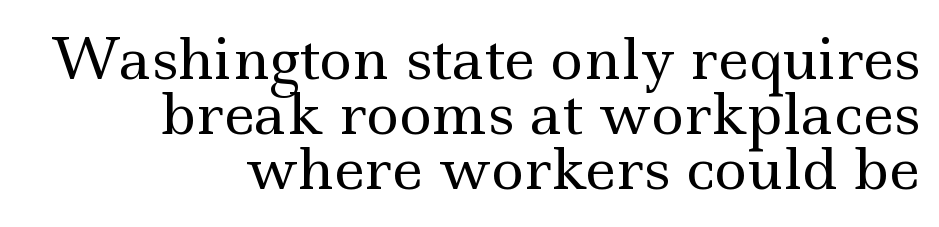
The image shows 56 px regular-weight, wide serif type, upright; set right-aligned, tight line spacing (0.98x), normal letter spacing, not underlined; a small x-height.
